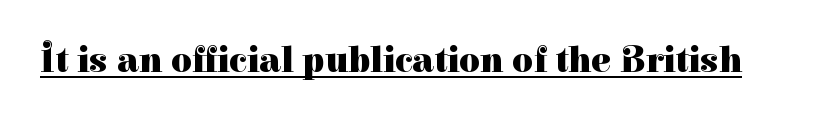
The characters look thick and weighty, a clear bold. This rendering employs a face with finishing strokes, i.e., a serif. Proportional: the letters do not fall into vertical columns. If you drew a line through each stem, it would be perfectly vertical. Tracking value appears to be zero — textbook default spacing. The specimen includes a rule beneath the text block's lines.
